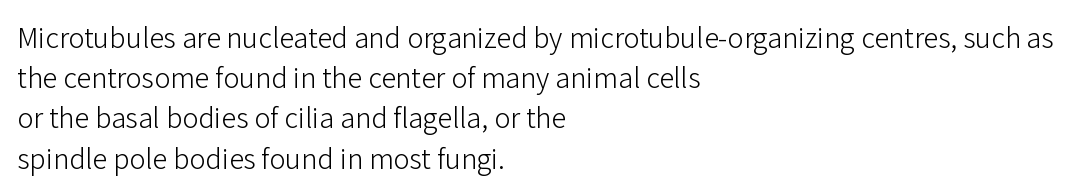
{"serif": "no", "italic": "no", "bold": "no", "weight": "light", "width": "normal", "stroke_contrast": "low", "x_height": "medium", "monospaced": "no", "underline": "no", "align": "left", "line_spacing": "normal", "line_spacing_ratio": 1.34, "letter_spacing": "normal", "letter_spacing_em": 0.0, "glyph_px": 30}
